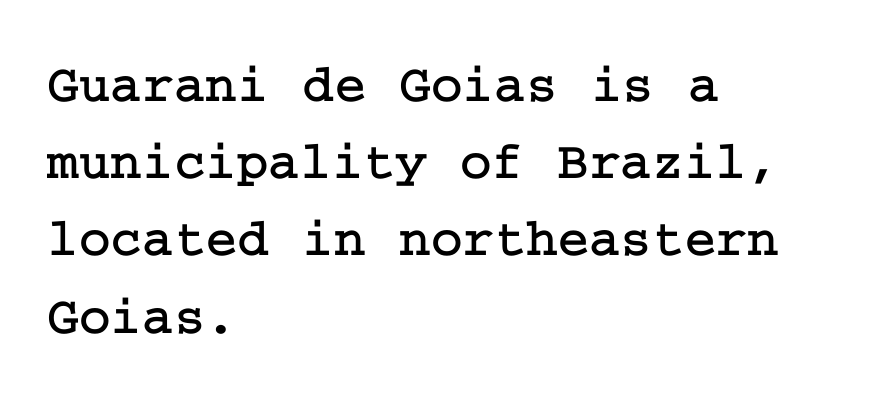
The rendering uses a moderate line-height, typical for paragraphs. Compared with a centered layout, this one pins lines to the left instead. Note: serifs present on the glyphs. Italic? Not at all — the glyphs are vertical. This rendering leaves character spacing at its baseline value.
